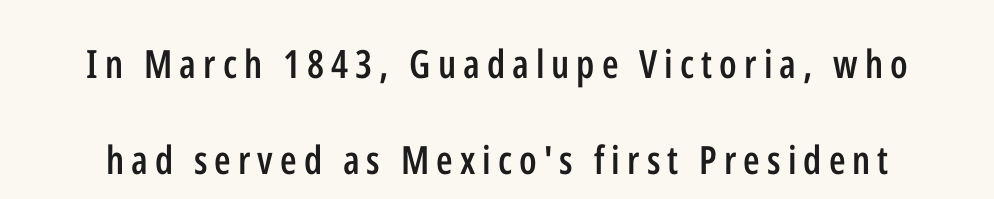
If you measured baseline to baseline, you'd find a long distance. Serifs: no, the terminals of the letterforms are clean. I'd describe the lettering as semibold — firm but not a full bold. Tall strokes in this sample are plumb rather than angled. Underline: absent.
